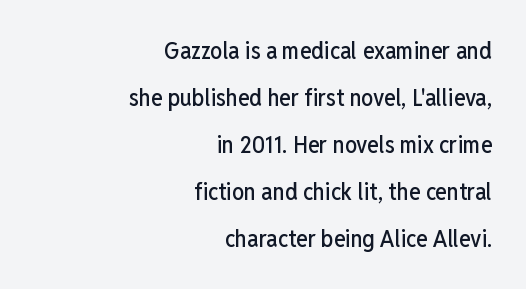
Q: Is the text italic (slanted)? A: No, it is upright.
Q: Is the text underlined? A: No.
Q: How is the paragraph aligned? A: Right-aligned.
Q: Is the spacing between letters normal or unusually wide? A: Normal.
Q: Is the spacing between lines tight, normal or loose? A: Loose.
